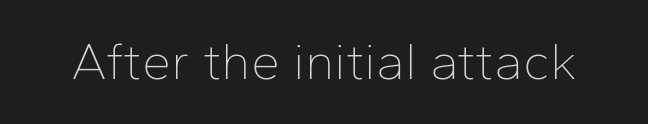
{"serif": "no", "italic": "no", "bold": "no", "weight": "thin", "width": "normal", "stroke_contrast": "low", "x_height": "medium", "monospaced": "no", "underline": "no", "letter_spacing": "normal", "letter_spacing_em": 0.0, "glyph_px": 52}
